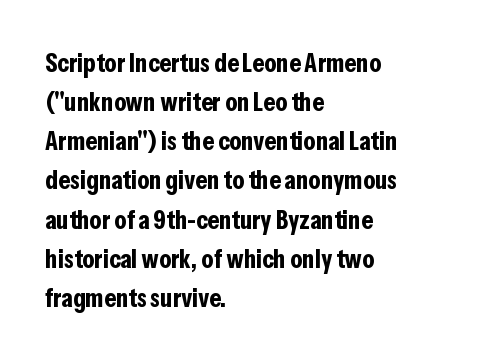
The typography opts for an upright posture over an oblique one. The face used here has the dense, thick strokes of a bold. Words float on clear page, feet unadorned. The typesetter chose a ragged-right arrangement here.
